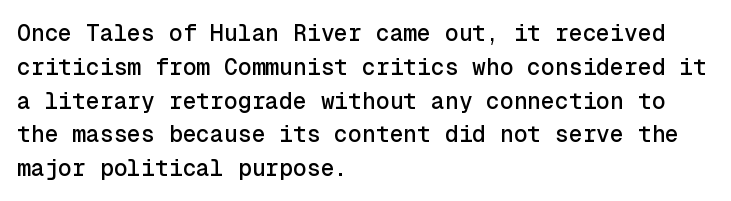
The image shows 23 px text type, upright; set left-aligned, normal line spacing (1.47x), normal letter spacing, not underlined.
